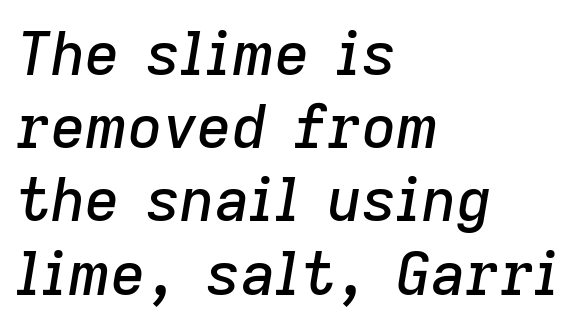
{"italic": "yes", "lean": "right", "slant_degrees": 9, "width": "normal", "stroke_contrast": "low", "x_height": "medium", "monospaced": "no", "underline": "no", "align": "left", "line_spacing_ratio": 1.22, "letter_spacing": "normal", "letter_spacing_em": 0.0, "glyph_px": 60}
